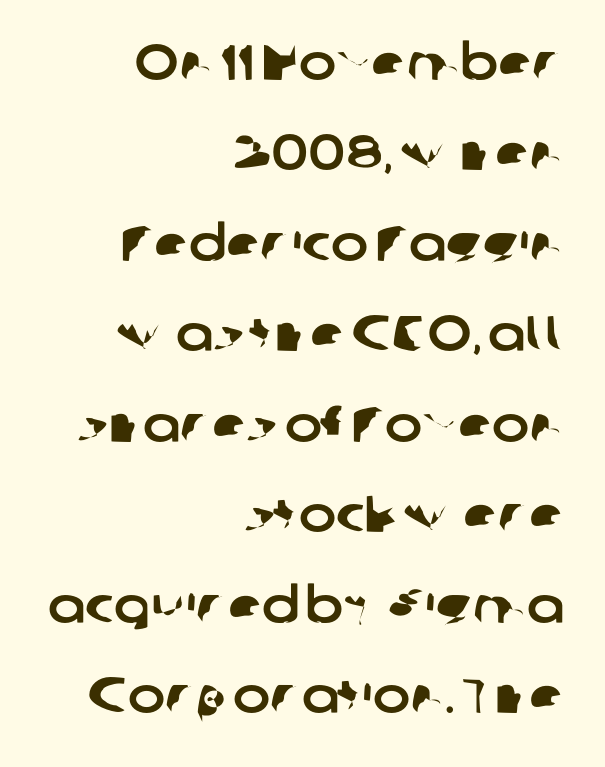
Q: Is the typeface a serif or a sans-serif typeface? A: Sans-serif.
Q: Is the text underlined? A: No.
Q: How is the paragraph aligned? A: Right-aligned.
Q: Is the spacing between letters normal or unusually wide? A: Normal.
Q: Width (condensed, normal, or wide)? A: Normal.
Q: Stroke contrast? A: Low.
Q: x-height? A: Medium.
Q: Monospaced? A: No.
